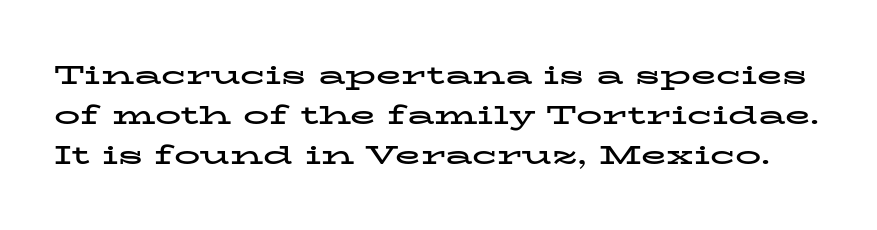
Q: Is the text bold? A: Yes.
Q: Is the text italic (slanted)? A: No, it is upright.
Q: Is the text underlined? A: No.
Q: Is the spacing between letters normal or unusually wide? A: Normal.
Q: Is the spacing between lines tight, normal or loose? A: Normal.
